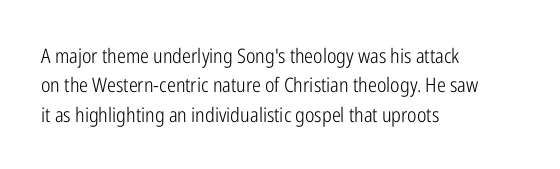
The image shows 20 px text type, upright; set left-aligned, normal line spacing (1.47x), normal letter spacing, not underlined.
